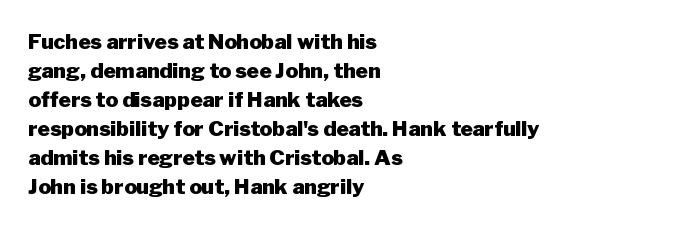
{"italic": "no", "bold": "yes", "underline": "no", "align": "left", "line_spacing": "normal", "line_spacing_ratio": 1.38, "letter_spacing": "normal", "letter_spacing_em": 0.0, "glyph_px": 21}
